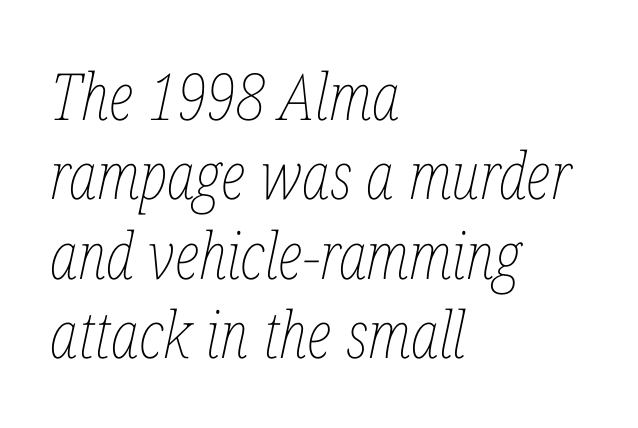
The image shows 65 px thin, condensed type, italic (leaning right); set left-aligned, line spacing 1.22x, normal letter spacing, not underlined; low stroke contrast and a medium x-height.
